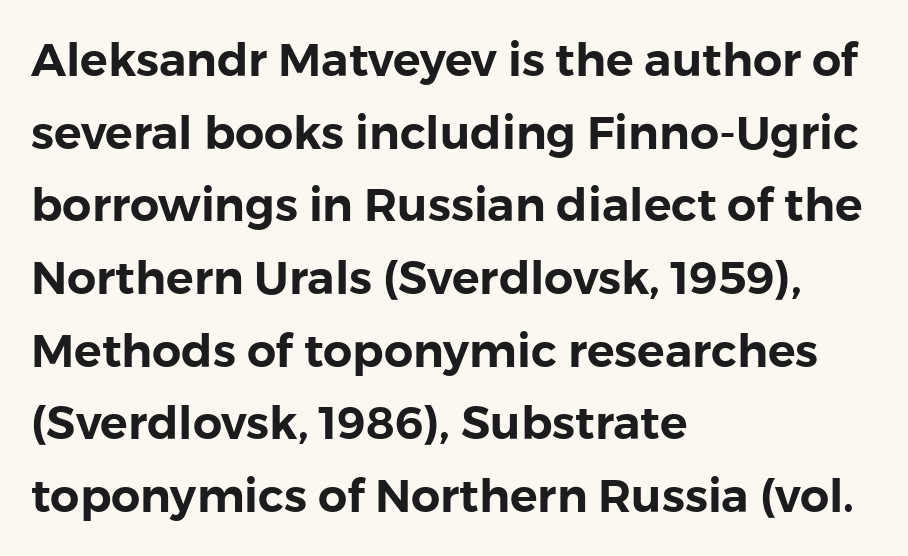
Think of a printed novel: that variable character pitch is what you see here. Normally led — the rows are evenly, conventionally spaced. Standard letterfit; no display-style spreading of the glyphs. A student would call this left alignment; a typographer would say flush left, rag right. Quick note: underline off.
